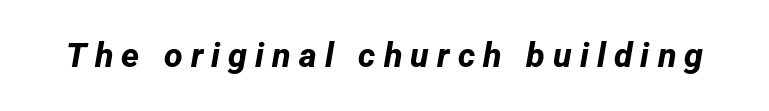
Caption: expanded tracking, letters set apart. The passage shown is typed in a proportional face where columns would drift. Check under the words: just untouched page. Type style note: lacks serifs.
